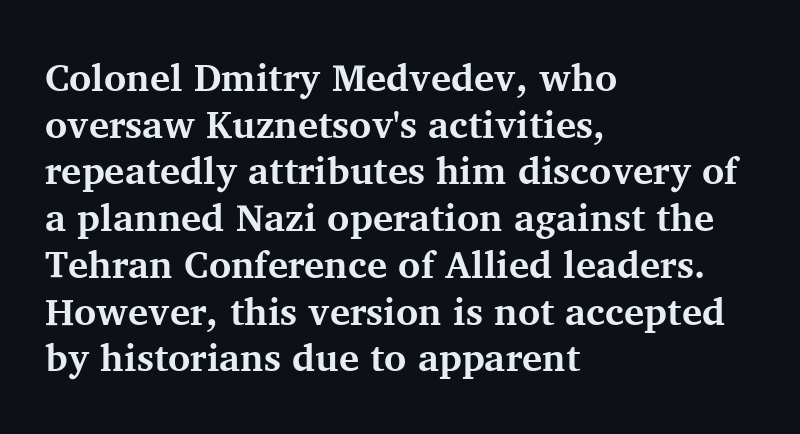
No word sits above an underline. This sample uses plain, unmodified letter spacing. The letters stand upright; this is a roman face. Letterform terminals end in serifs throughout the passage.
